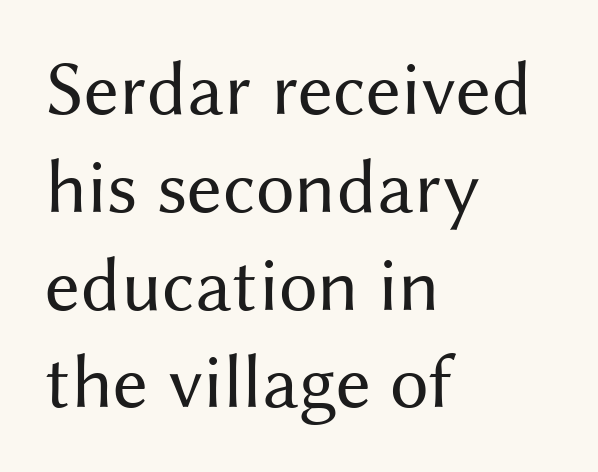
Q: Is the text bold? A: No.
Q: Is the text italic (slanted)? A: No, it is upright.
Q: Is the typeface a serif or a sans-serif typeface? A: Sans-serif.
Q: Is the text underlined? A: No.
Q: How is the paragraph aligned? A: Left-aligned.
Q: Is the spacing between letters normal or unusually wide? A: Normal.
Q: Is the spacing between lines tight, normal or loose? A: Normal.
Q: Width (condensed, normal, or wide)? A: Normal.
Q: Stroke contrast? A: Medium.
Q: x-height? A: Medium.
Q: Monospaced? A: No.
